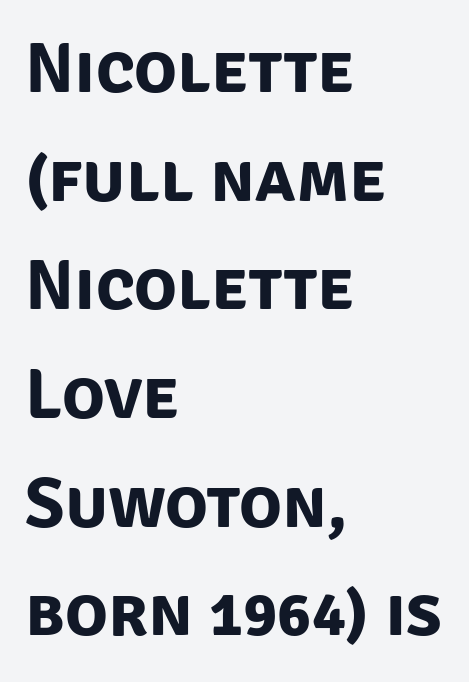
The image shows 71 px bold sans-serif type; set left-aligned, normal line spacing (1.53x), normal letter spacing, not underlined; low stroke contrast and a large x-height.
